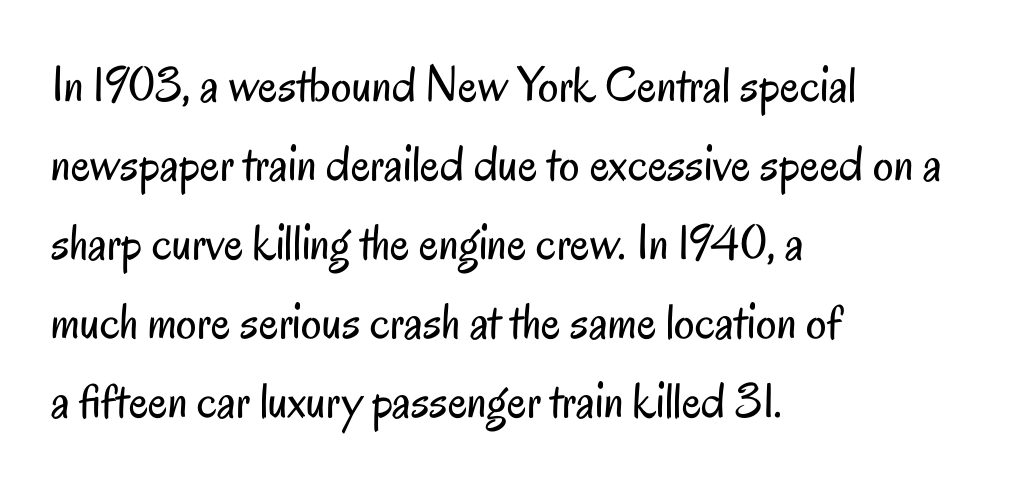
{"serif": "no", "italic": "no", "bold": "no", "weight": "regular", "width": "condensed", "stroke_contrast": "low", "x_height": "small", "monospaced": "no", "underline": "no", "align": "left", "line_spacing": "normal", "line_spacing_ratio": 1.55, "letter_spacing": "normal", "letter_spacing_em": 0.0, "glyph_px": 51}
